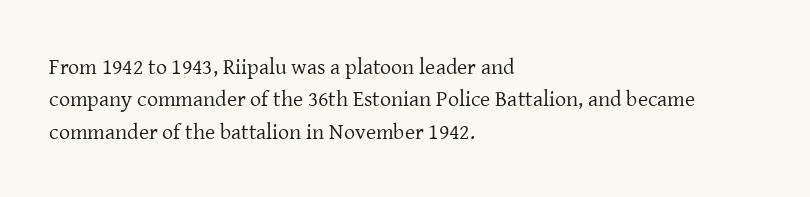
{"italic": "no", "bold": "no", "underline": "no", "align": "left", "line_spacing": "normal", "line_spacing_ratio": 1.47, "letter_spacing": "normal", "letter_spacing_em": 0.0, "glyph_px": 22}
